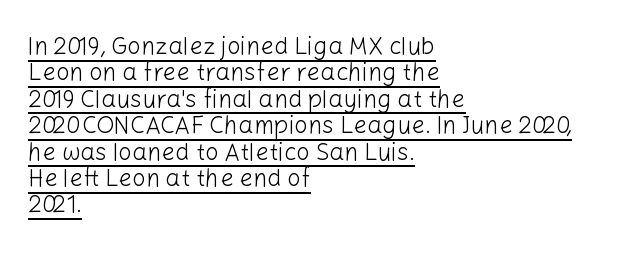
Characters remain perfectly vertical along every line. No extra ink here — the face is not bold. The rendering keeps characters at their native spacing. The words here are underlined. The paragraph shown leans on its left margin. Successive baselines arrive quickly, one right under another.
